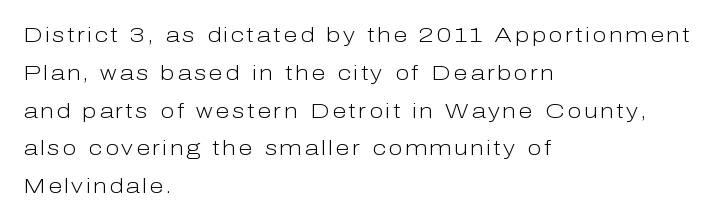
{"italic": "no", "bold": "no", "underline": "no", "align": "left", "line_spacing_ratio": 1.8, "glyph_px": 21}
